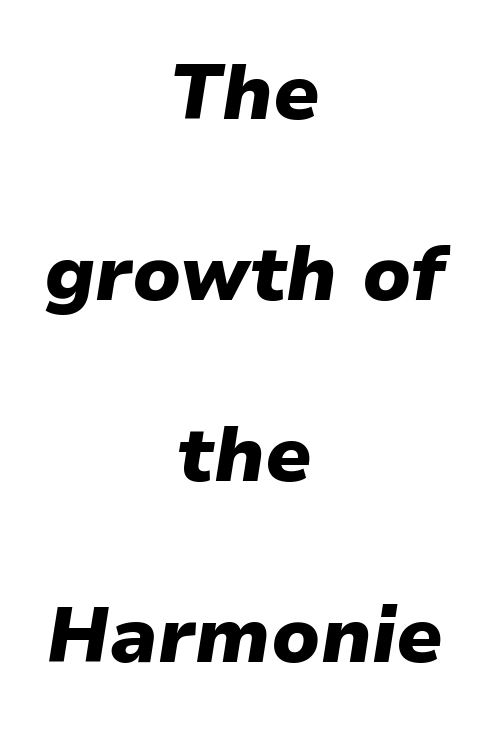
Airy leading. Does extra space separate the letters? No, they use regular spacing. In CSS terms this would be text-align: center. The font is running at its bold setting. Is this a fixed-width face? No — the glyphs have proportional, varying widths.
